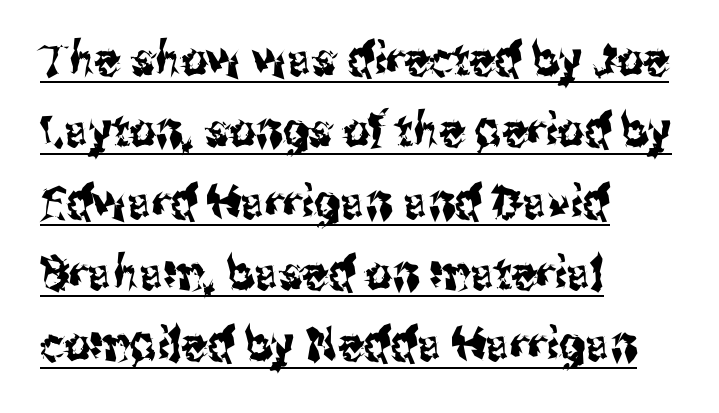
{"serif": "no", "italic": "no", "width": "condensed", "stroke_contrast": "medium", "x_height": "medium", "monospaced": "no", "underline": "yes", "align": "left", "line_spacing": "normal", "line_spacing_ratio": 1.55, "letter_spacing": "normal", "letter_spacing_em": 0.0, "glyph_px": 46}
